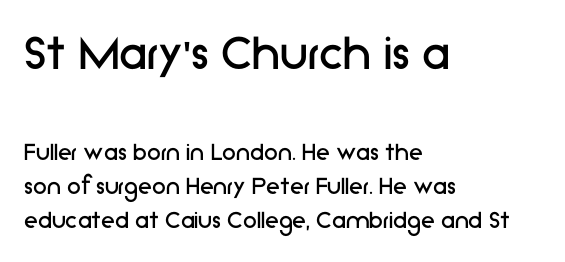
The earlier block is typeset at a bigger size than the later block. Compared with a typical body face, this is equally light or lighter still. Each letter keeps its own natural width here, so spacing adapts to shape. Letterform terminals end flat and unadorned throughout the passage. Any mark beneath the type? The region is blank.
